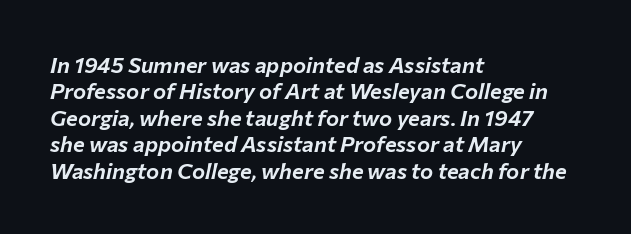
{"italic": "yes", "lean": "right", "slant_degrees": 12, "underline": "no", "align": "left", "line_spacing_ratio": 1.2, "letter_spacing": "normal", "letter_spacing_em": 0.0, "glyph_px": 22}
